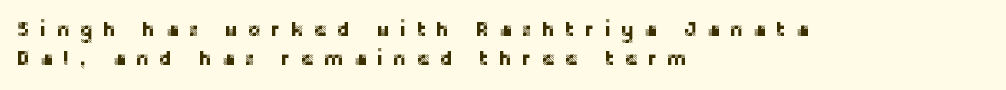
Q: Is the text italic (slanted)? A: No, it is upright.
Q: Is the text underlined? A: No.
Q: How is the paragraph aligned? A: Left-aligned.
Q: Is the spacing between letters normal or unusually wide? A: Unusually wide.
Q: Is the spacing between lines tight, normal or loose? A: Normal.
